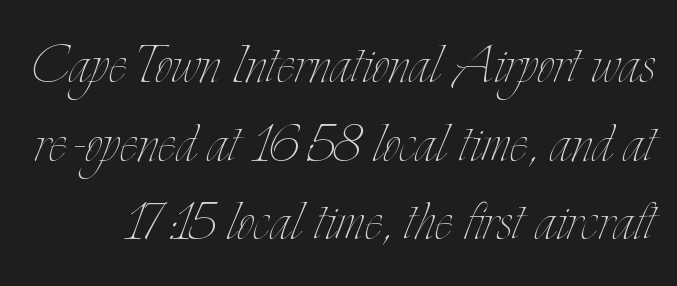
Q: Is the text bold? A: No.
Q: Is the text italic (slanted)? A: Yes.
Q: Is the text underlined? A: No.
Q: Is the spacing between letters normal or unusually wide? A: Normal.
Q: Is the spacing between lines tight, normal or loose? A: Tight.
Q: Width (condensed, normal, or wide)? A: Condensed.
Q: Stroke contrast? A: Low.
Q: x-height? A: Small.
Q: Monospaced? A: No.
